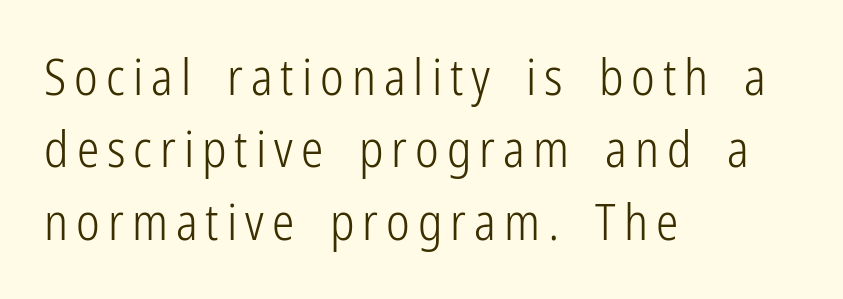
Q: Is the text bold? A: No.
Q: Is the text italic (slanted)? A: No, it is upright.
Q: Is the typeface a serif or a sans-serif typeface? A: Sans-serif.
Q: Is the text underlined? A: No.
Q: How is the paragraph aligned? A: Left-aligned.
Q: Is the spacing between lines tight, normal or loose? A: Normal.
Q: Width (condensed, normal, or wide)? A: Condensed.
Q: Stroke contrast? A: Low.
Q: x-height? A: Medium.
Q: Monospaced? A: No.
